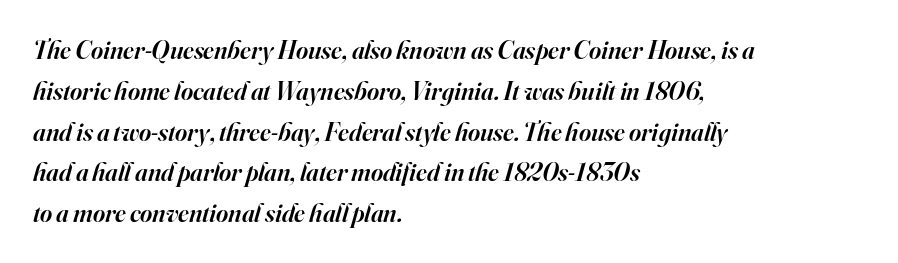
Q: Is the text bold? A: Semi-bold.
Q: Is the text italic (slanted)? A: Yes, it leans right by about 16 degrees.
Q: Is the text underlined? A: No.
Q: How is the paragraph aligned? A: Left-aligned.
Q: Is the spacing between letters normal or unusually wide? A: Normal.
Q: Is the spacing between lines tight, normal or loose? A: Normal.
